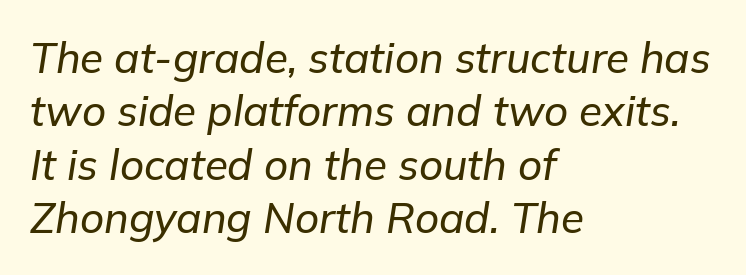
Q: Is the text italic (slanted)? A: Yes, it leans right by about 9 degrees.
Q: Is the text underlined? A: No.
Q: How is the paragraph aligned? A: Left-aligned.
Q: Is the spacing between letters normal or unusually wide? A: Normal.
Q: Is the spacing between lines tight, normal or loose? A: Normal.
Q: Width (condensed, normal, or wide)? A: Normal.
Q: Stroke contrast? A: Low.
Q: x-height? A: Medium.
Q: Monospaced? A: No.
